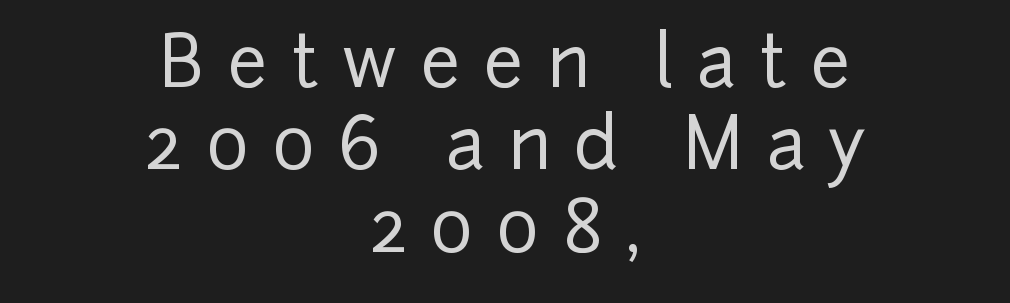
Q: Is the text italic (slanted)? A: No, it is upright.
Q: Is the typeface a serif or a sans-serif typeface? A: Sans-serif.
Q: Is the text underlined? A: No.
Q: How is the paragraph aligned? A: Centered.
Q: Is the spacing between letters normal or unusually wide? A: Unusually wide.
Q: Width (condensed, normal, or wide)? A: Normal.
Q: Stroke contrast? A: Low.
Q: x-height? A: Medium.
Q: Monospaced? A: No.
